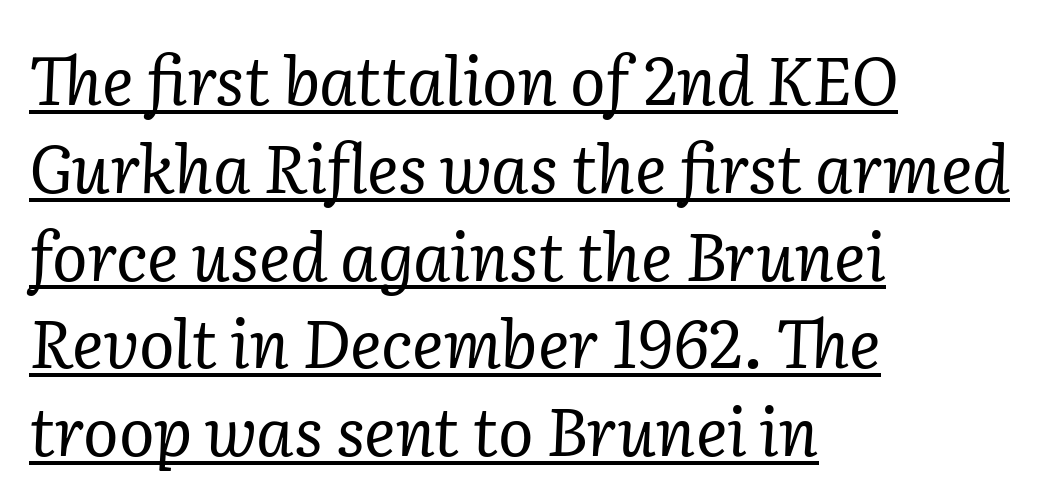
{"serif": "yes", "italic": "yes", "lean": "right", "slant_degrees": 2, "bold": "no", "weight": "regular", "width": "normal", "stroke_contrast": "low", "x_height": "medium", "monospaced": "no", "underline": "yes", "align": "left", "line_spacing": "normal", "line_spacing_ratio": 1.33, "letter_spacing": "normal", "letter_spacing_em": 0.0, "glyph_px": 66}
